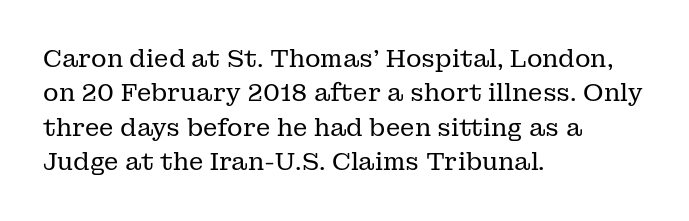
The image shows 24 px text type, upright; set left-aligned, normal line spacing (1.43x), normal letter spacing, not underlined.
